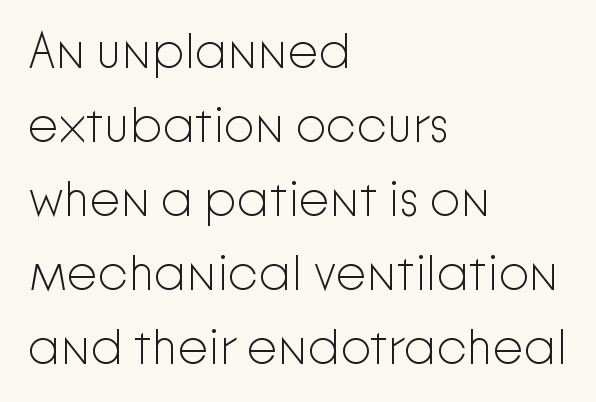
Q: Is the text bold? A: No.
Q: Is the text italic (slanted)? A: No, it is upright.
Q: Is the typeface a serif or a sans-serif typeface? A: Sans-serif.
Q: Is the text underlined? A: No.
Q: How is the paragraph aligned? A: Left-aligned.
Q: Is the spacing between letters normal or unusually wide? A: Normal.
Q: Is the spacing between lines tight, normal or loose? A: Normal.
Q: Width (condensed, normal, or wide)? A: Normal.
Q: Stroke contrast? A: Low.
Q: x-height? A: Medium.
Q: Monospaced? A: No.
